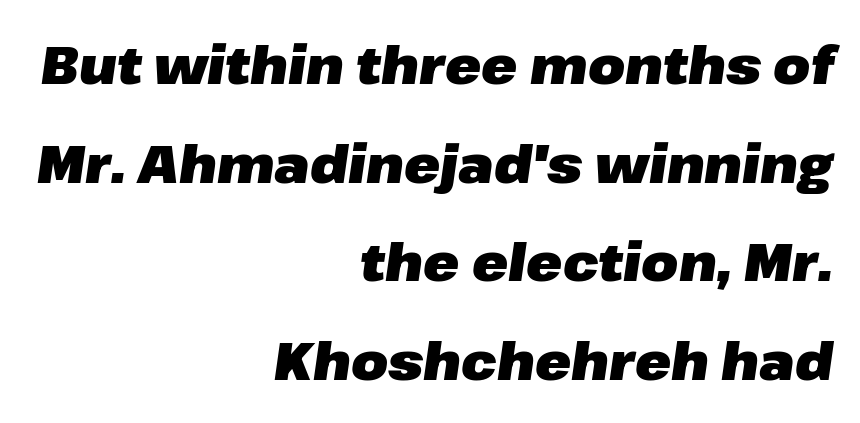
The image shows 53 px heavy type, italic (leaning right); set right-aligned, line spacing 1.86x, normal letter spacing, not underlined; low stroke contrast and a medium x-height.
